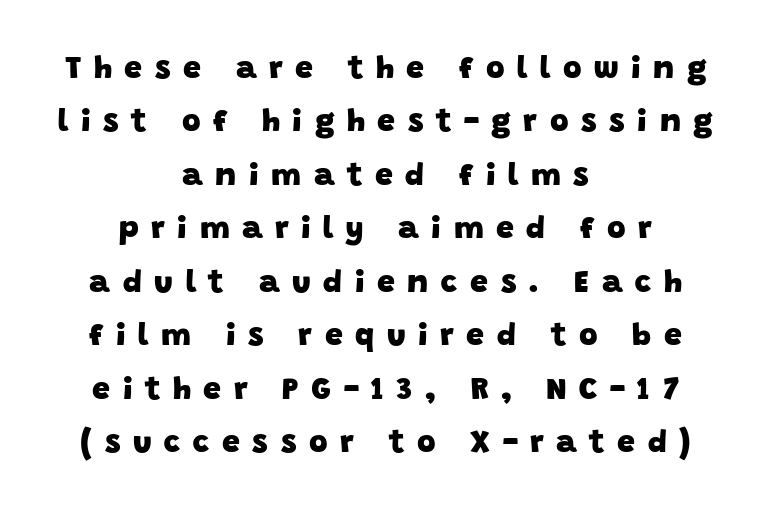
Q: Is the text bold? A: Yes.
Q: Is the typeface a serif or a sans-serif typeface? A: Sans-serif.
Q: Is the text underlined? A: No.
Q: How is the paragraph aligned? A: Centered.
Q: Is the spacing between letters normal or unusually wide? A: Unusually wide.
Q: Is the spacing between lines tight, normal or loose? A: Normal.
Q: Width (condensed, normal, or wide)? A: Normal.
Q: Stroke contrast? A: Low.
Q: x-height? A: Large.
Q: Monospaced? A: No.
